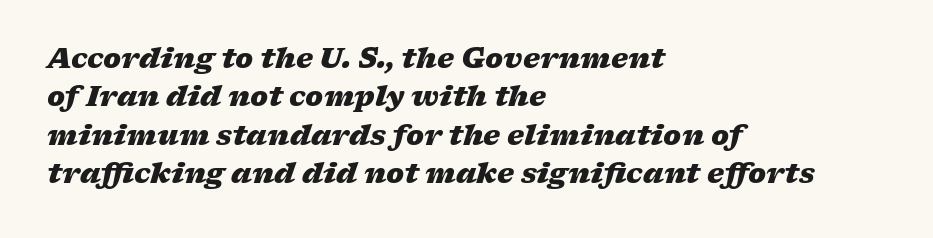
{"italic": "yes", "lean": "right", "slant_degrees": 17, "bold": "yes", "underline": "no", "align": "left", "line_spacing": "normal", "line_spacing_ratio": 1.42, "letter_spacing": "normal", "letter_spacing_em": 0.0, "glyph_px": 27}
